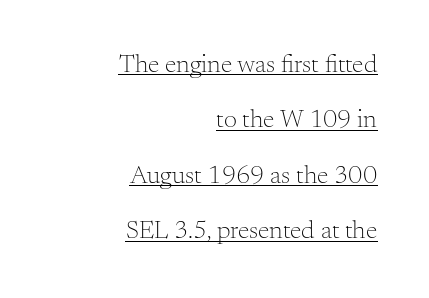
{"italic": "no", "bold": "no", "underline": "yes", "align": "right", "line_spacing": "loose", "line_spacing_ratio": 2.13, "letter_spacing": "normal", "letter_spacing_em": 0.0, "glyph_px": 26}
